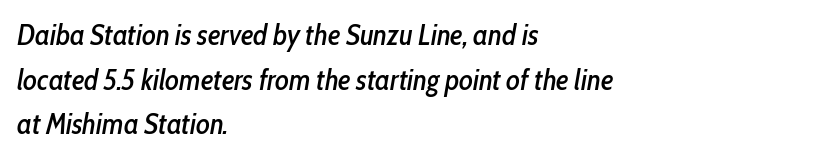
Q: Is the text italic (slanted)? A: Yes, it leans right by about 10 degrees.
Q: Is the text underlined? A: No.
Q: How is the paragraph aligned? A: Left-aligned.
Q: Is the spacing between letters normal or unusually wide? A: Normal.
Q: Is the spacing between lines tight, normal or loose? A: Normal.
Q: Width (condensed, normal, or wide)? A: Condensed.
Q: Stroke contrast? A: Low.
Q: x-height? A: Medium.
Q: Monospaced? A: No.
